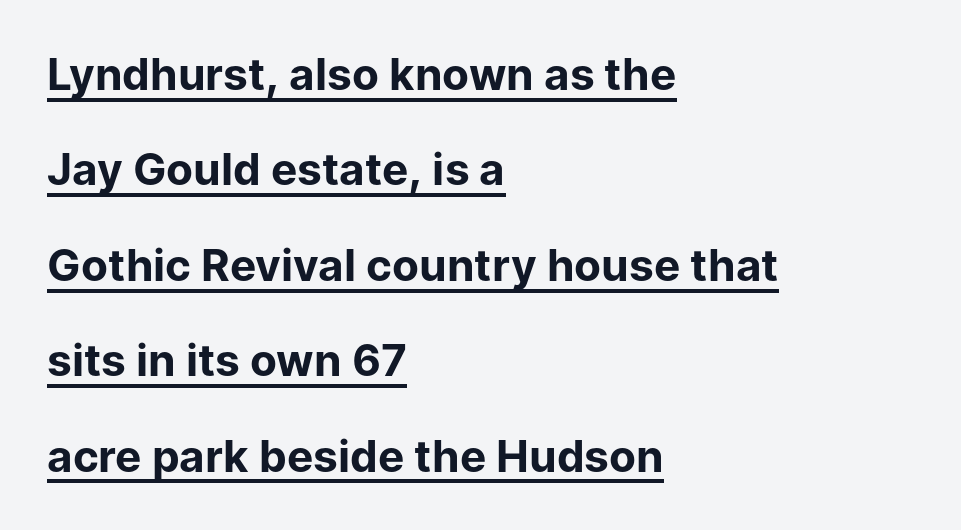
The image shows 44 px bold sans-serif type, upright; set left-aligned, loose line spacing (2.17x), normal letter spacing, underlined; low stroke contrast and a medium x-height.
